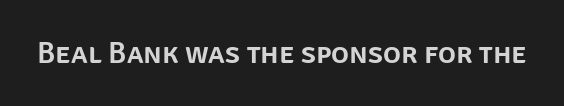
Q: Is the text italic (slanted)? A: No, it is upright.
Q: Is the typeface a serif or a sans-serif typeface? A: Sans-serif.
Q: Is the text underlined? A: No.
Q: Is the spacing between letters normal or unusually wide? A: Normal.
Q: Width (condensed, normal, or wide)? A: Normal.
Q: Stroke contrast? A: Low.
Q: x-height? A: Large.
Q: Monospaced? A: No.
